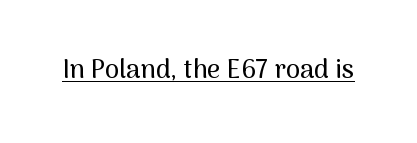
The image shows 26 px text type, upright; set normal letter spacing, underlined.
